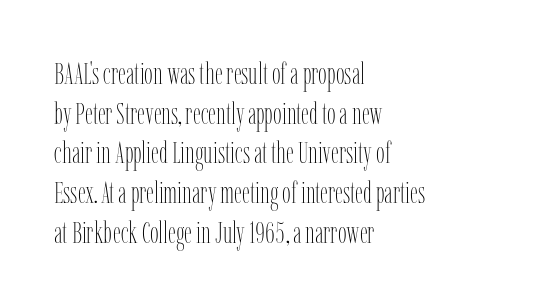
{"italic": "no", "bold": "no", "weight": "thin", "width": "condensed", "stroke_contrast": "low", "x_height": "medium", "monospaced": "no", "underline": "no", "align": "left", "line_spacing": "normal", "line_spacing_ratio": 1.28, "letter_spacing": "normal", "letter_spacing_em": 0.0, "glyph_px": 31}
